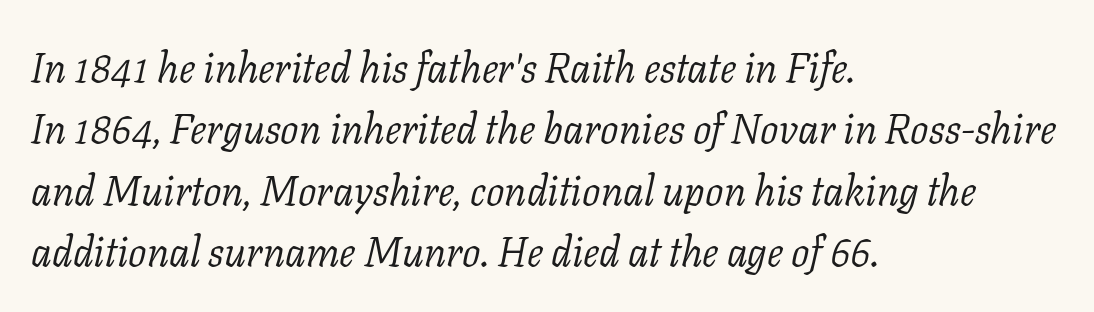
{"serif": "yes", "italic": "yes", "lean": "right", "slant_degrees": 11, "bold": "no", "weight": "light", "width": "normal", "stroke_contrast": "low", "x_height": "medium", "monospaced": "no", "underline": "no", "align": "left", "line_spacing": "normal", "line_spacing_ratio": 1.5, "letter_spacing": "normal", "letter_spacing_em": 0.0, "glyph_px": 41}
